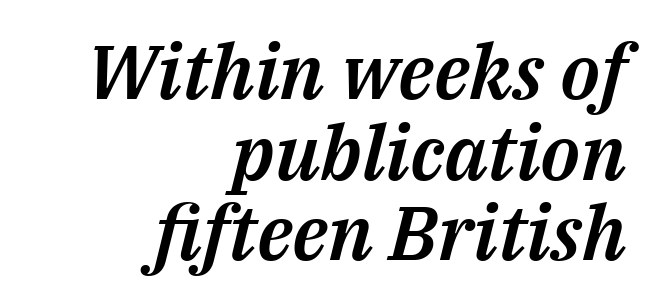
{"italic": "yes", "lean": "right", "slant_degrees": 14, "width": "normal", "stroke_contrast": "medium", "x_height": "medium", "monospaced": "no", "underline": "no", "align": "right", "line_spacing": "tight", "line_spacing_ratio": 1.06, "letter_spacing": "normal", "letter_spacing_em": 0.0, "glyph_px": 76}
